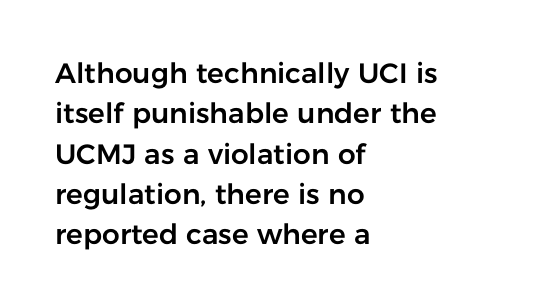
Q: Is the text italic (slanted)? A: No, it is upright.
Q: Is the typeface a serif or a sans-serif typeface? A: Sans-serif.
Q: Is the text underlined? A: No.
Q: How is the paragraph aligned? A: Left-aligned.
Q: Is the spacing between letters normal or unusually wide? A: Normal.
Q: Is the spacing between lines tight, normal or loose? A: Normal.
Q: Width (condensed, normal, or wide)? A: Normal.
Q: Stroke contrast? A: Low.
Q: x-height? A: Medium.
Q: Monospaced? A: No.
